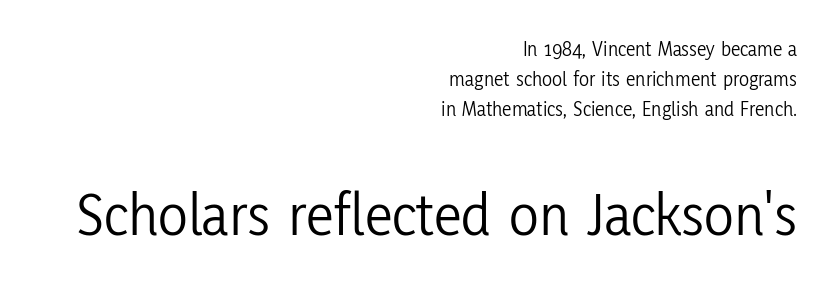
Q: Is the text bold? A: No.
Q: Is the text italic (slanted)? A: No, it is upright.
Q: Is the typeface a serif or a sans-serif typeface? A: Sans-serif.
Q: Is the text underlined? A: No.
Q: How is the paragraph aligned? A: Right-aligned.
Q: Is the spacing between letters normal or unusually wide? A: Normal.
Q: Is the spacing between lines tight, normal or loose? A: Normal.
Q: Which block of text is set in a larger size, the first (top) or the second (bottom)? A: The second (bottom) one.
Q: Width (condensed, normal, or wide)? A: Condensed.
Q: Stroke contrast? A: Low.
Q: x-height? A: Medium.
Q: Monospaced? A: No.
